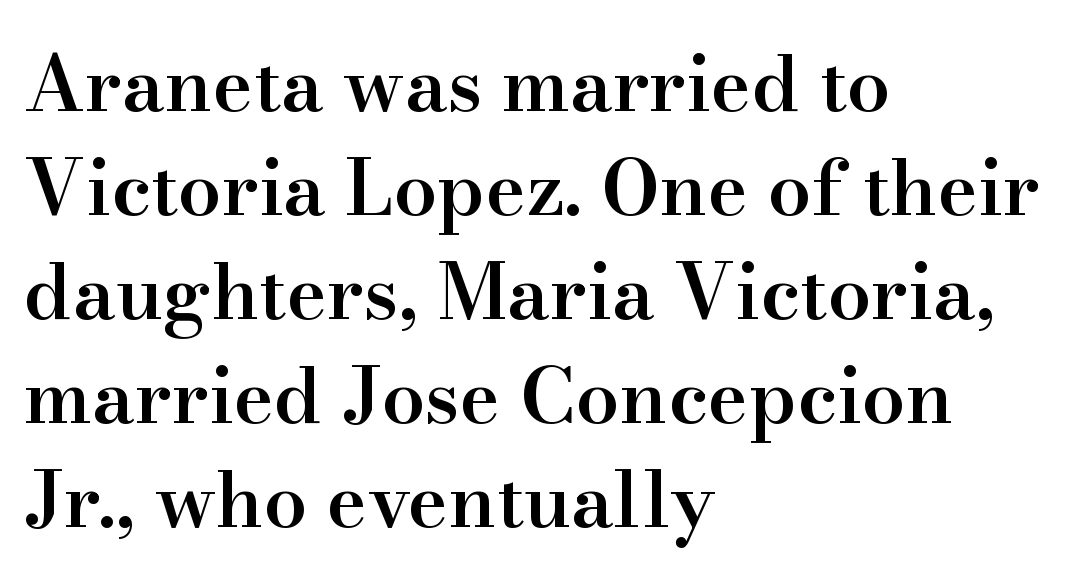
{"serif": "yes", "italic": "no", "bold": "semi", "weight": "semibold", "width": "normal", "stroke_contrast": "high", "x_height": "small", "monospaced": "no", "underline": "no", "align": "left", "line_spacing": "normal", "line_spacing_ratio": 1.35, "letter_spacing": "normal", "letter_spacing_em": 0.0, "glyph_px": 77}
